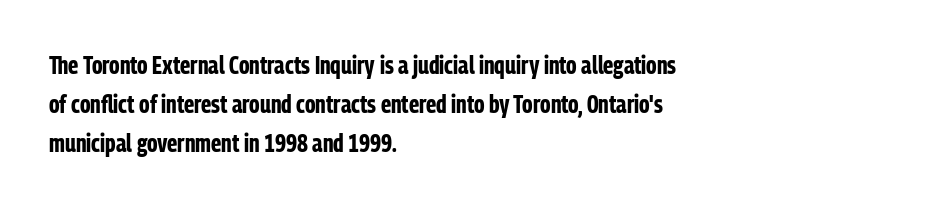
The image shows 25 px bold type, upright; set left-aligned, normal line spacing (1.57x), normal letter spacing, not underlined.
